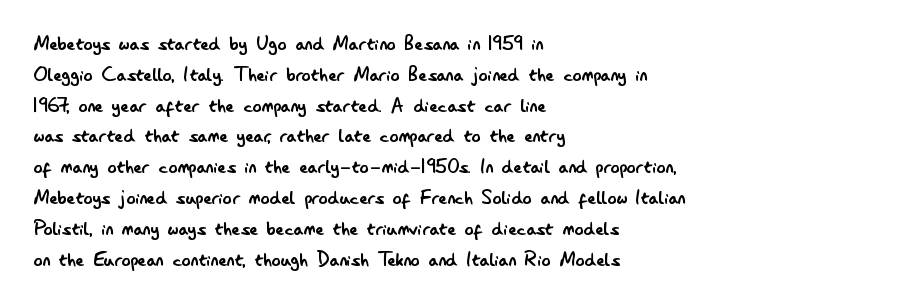
{"italic": "no", "bold": "no", "underline": "no", "align": "left", "line_spacing": "normal", "line_spacing_ratio": 1.34, "letter_spacing": "normal", "letter_spacing_em": 0.0, "glyph_px": 23}
